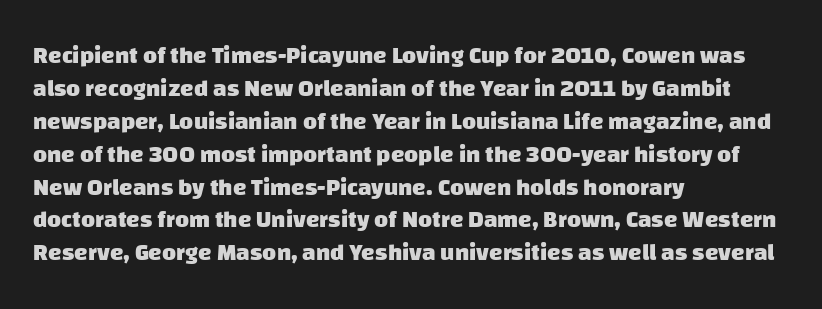
{"bold": "yes", "underline": "no", "align": "left", "line_spacing": "normal", "line_spacing_ratio": 1.37, "letter_spacing": "normal", "letter_spacing_em": 0.0, "glyph_px": 24}
